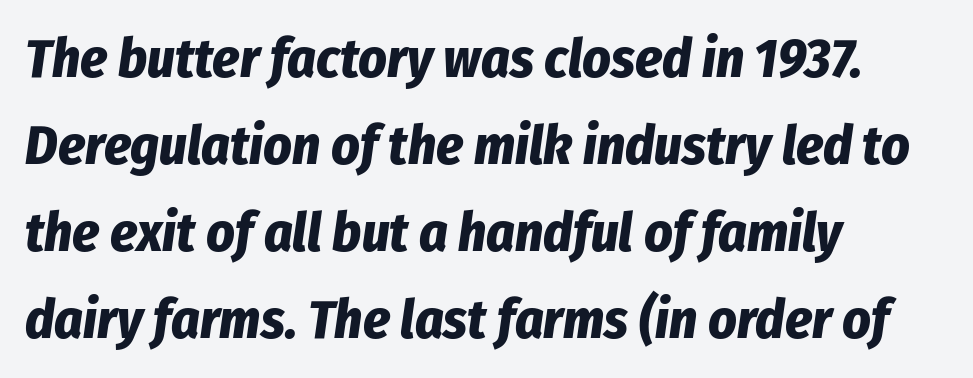
Q: Is the text bold? A: Yes.
Q: Is the text italic (slanted)? A: Yes, it leans right by about 8 degrees.
Q: Is the text underlined? A: No.
Q: How is the paragraph aligned? A: Left-aligned.
Q: Is the spacing between letters normal or unusually wide? A: Normal.
Q: Is the spacing between lines tight, normal or loose? A: Normal.
Q: Width (condensed, normal, or wide)? A: Condensed.
Q: Stroke contrast? A: Low.
Q: x-height? A: Medium.
Q: Monospaced? A: No.
